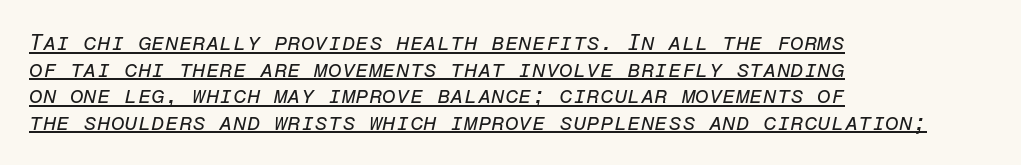
{"italic": "yes", "lean": "right", "slant_degrees": 12, "bold": "no", "underline": "yes", "align": "left", "line_spacing_ratio": 1.21, "letter_spacing": "normal", "letter_spacing_em": 0.0, "glyph_px": 22}
